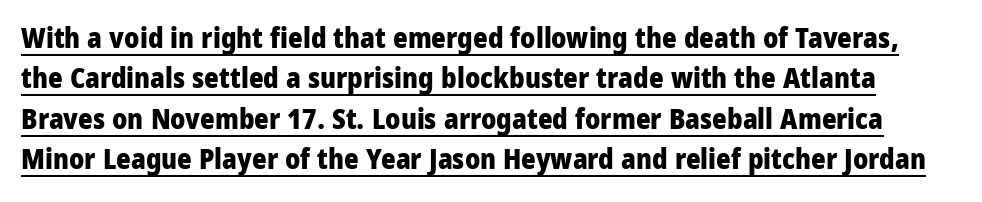
The image shows 28 px heavy, condensed sans-serif type, upright; set normal line spacing (1.44x), normal letter spacing, underlined; low stroke contrast and a large x-height.
